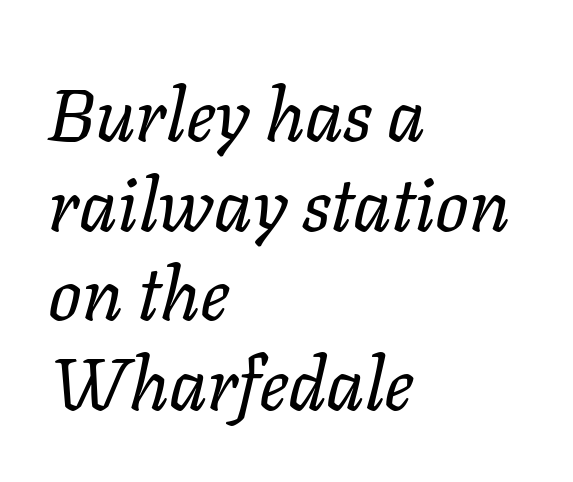
The image shows 74 px regular-weight type, italic (leaning right); set left-aligned, line spacing 1.21x, normal letter spacing, not underlined; low stroke contrast and a medium x-height.
